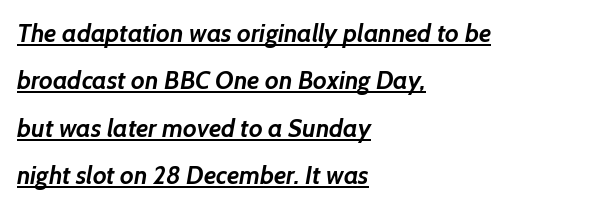
{"bold": "yes", "underline": "yes", "align": "left", "line_spacing": "loose", "line_spacing_ratio": 1.9, "letter_spacing": "normal", "letter_spacing_em": 0.0, "glyph_px": 25}
